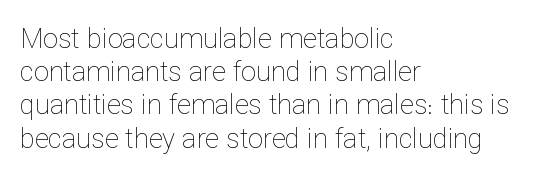
The zone under the glyphs is completely vacant. The passage is arranged the way most books set body copy — flush left. The type sits square on the baseline with zero lean. Weight: in the light-to-regular range. In terms of letterspacing, this is plain default setting.
